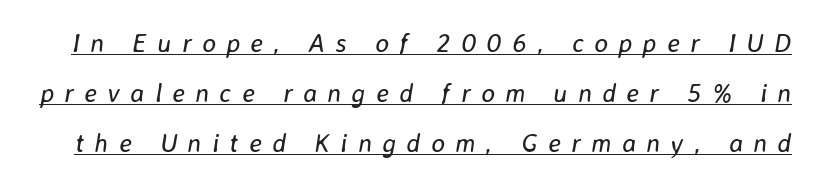
{"italic": "yes", "lean": "right", "slant_degrees": 8, "bold": "no", "underline": "yes", "line_spacing": "loose", "line_spacing_ratio": 1.93, "letter_spacing": "wide", "letter_spacing_em": 0.4, "glyph_px": 26}
